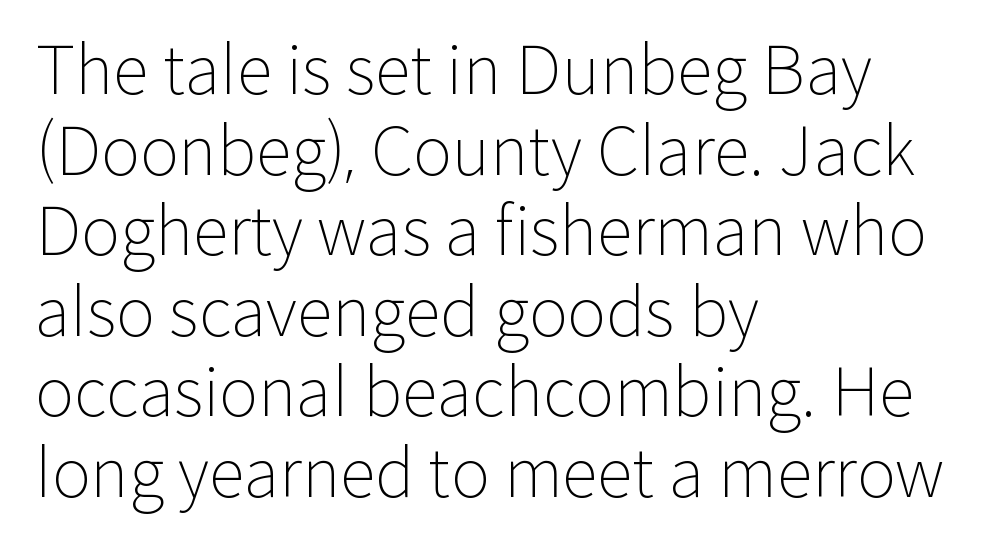
The image shows 66 px light sans-serif type, upright; set left-aligned, line spacing 1.22x, normal letter spacing, not underlined; low stroke contrast and a medium x-height.
